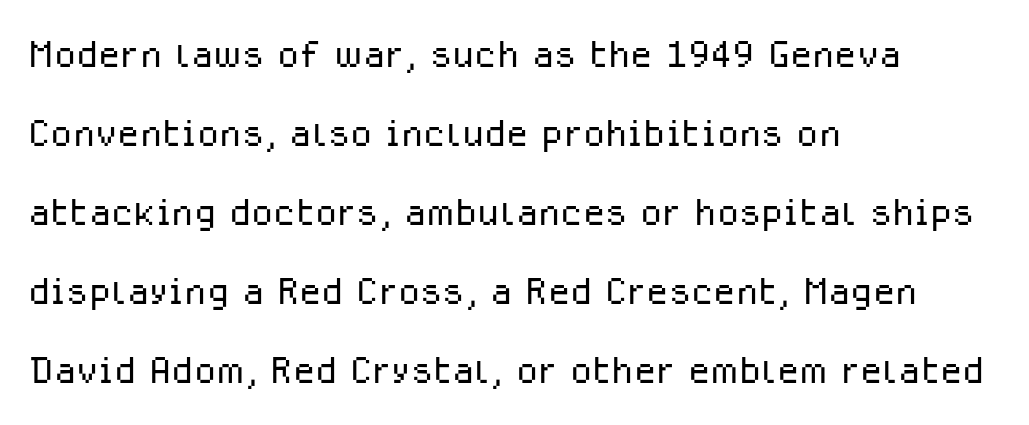
Q: Is the text bold? A: No.
Q: Is the text italic (slanted)? A: No, it is upright.
Q: Is the typeface a serif or a sans-serif typeface? A: Sans-serif.
Q: Is the text underlined? A: No.
Q: How is the paragraph aligned? A: Left-aligned.
Q: Is the spacing between letters normal or unusually wide? A: Normal.
Q: Is the spacing between lines tight, normal or loose? A: Normal.
Q: Width (condensed, normal, or wide)? A: Normal.
Q: Stroke contrast? A: Low.
Q: x-height? A: Medium.
Q: Monospaced? A: No.
